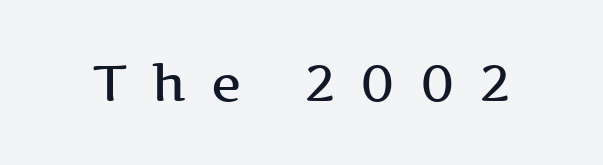
If you drew a line through each stem, it would be perfectly vertical. What kind of face is this? One with serifs. Proportional: the letters do not fall into vertical columns. Decoration check: the copy has no underline.
